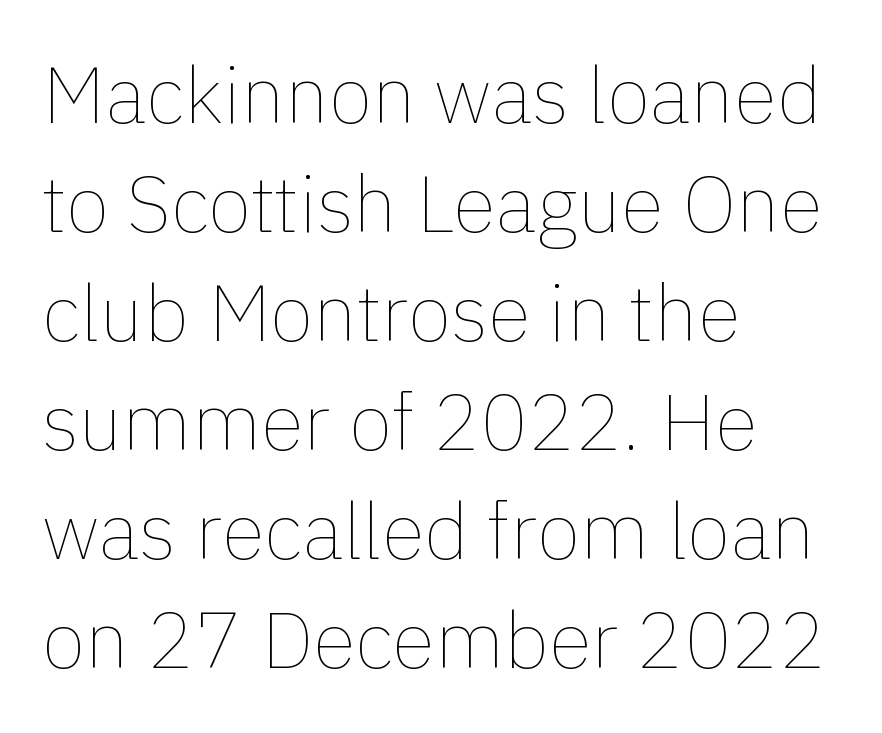
A typesetter would call this proportional, since set widths differ per character. The tracking reads as untouched default to a designer's eye. Style check: upright. Is this a heavy cut? Hardly; it is regular or lighter.
